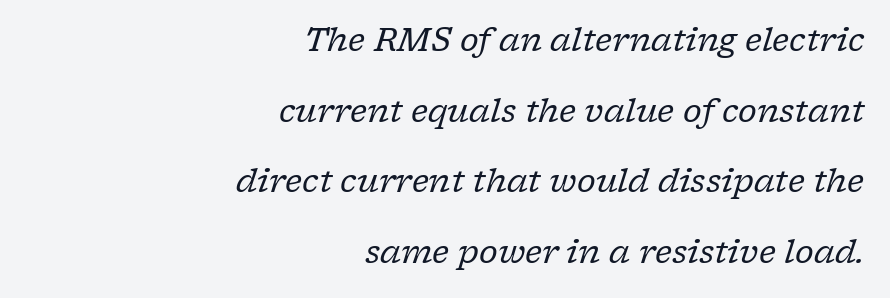
This sample has the flowing, uneven cadence of proportional lettering. Tall strokes in this sample are angled rather than plumb. This reads as an unemphasized weight, regular at the heaviest. The gaps between neighbouring characters are ordinary and unremarkable.
